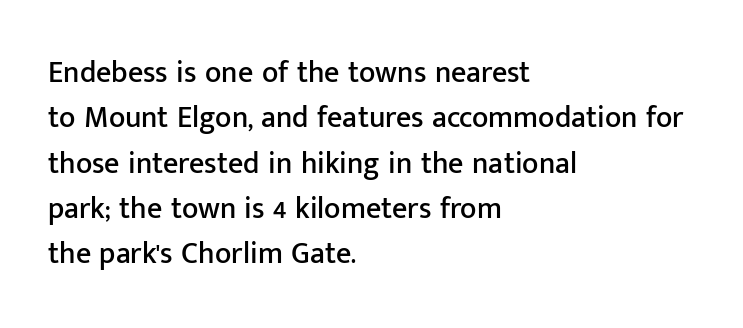
Rows of type keep a routine distance in the vertical direction. The letters stand straight up with perfectly vertical stems. The passage is arranged the way most books set body copy — flush left. A typesetter would call this proportional, since set widths differ per character. A typesetter would call this zero additional tracking.
